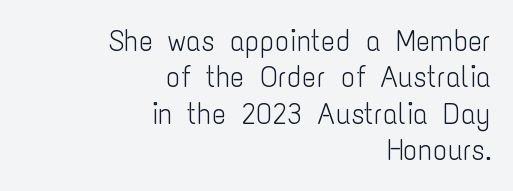
{"serif": "no", "italic": "no", "bold": "no", "weight": "light", "width": "condensed", "stroke_contrast": "low", "x_height": "medium", "monospaced": "no", "underline": "no", "align": "right", "line_spacing_ratio": 1.21, "letter_spacing": "normal", "letter_spacing_em": 0.0, "glyph_px": 30}
